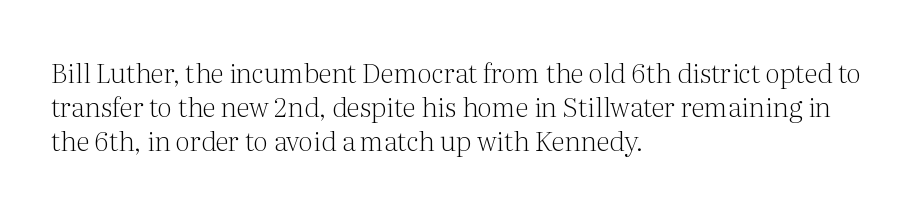
The image shows 27 px text type, upright; set left-aligned, normal line spacing (1.26x), normal letter spacing, not underlined.
